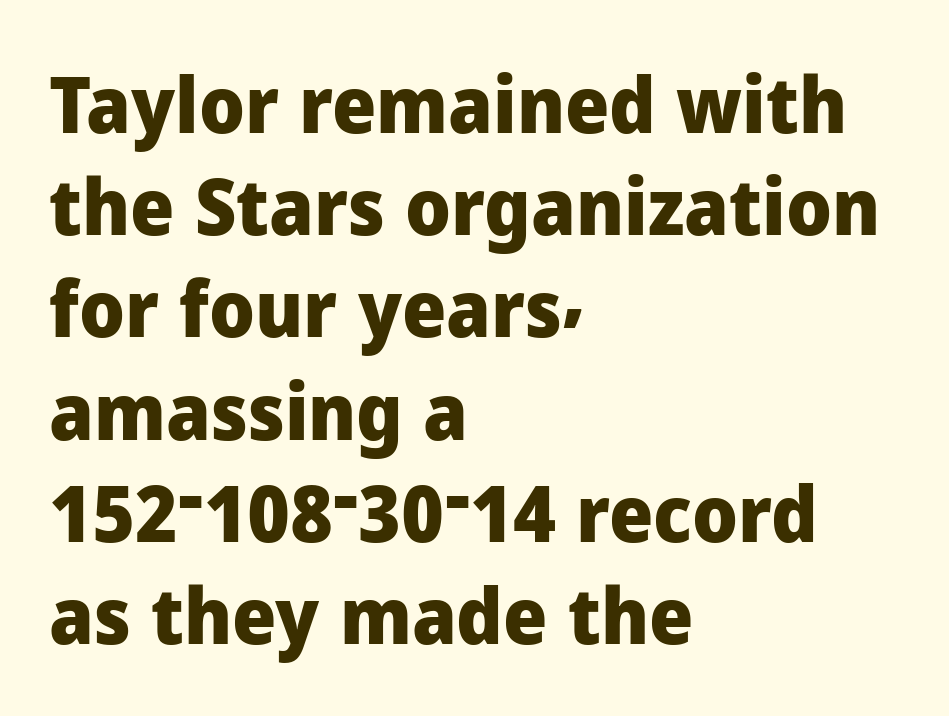
The face used here is rendered with its standard letterfit. Anything drawn beneath the words? Only blank space. Proportional: the letters do not fall into vertical columns. Short and long lines alike share a common starting point at left. The characters look thick and weighty, a clear bold.
